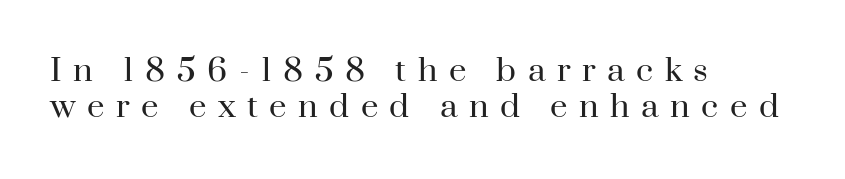
{"serif": "yes", "italic": "no", "bold": "no", "weight": "regular", "width": "normal", "stroke_contrast": "high", "x_height": "small", "monospaced": "no", "underline": "no", "align": "left", "line_spacing_ratio": 1.16, "letter_spacing": "wide", "letter_spacing_em": 0.37, "glyph_px": 31}
